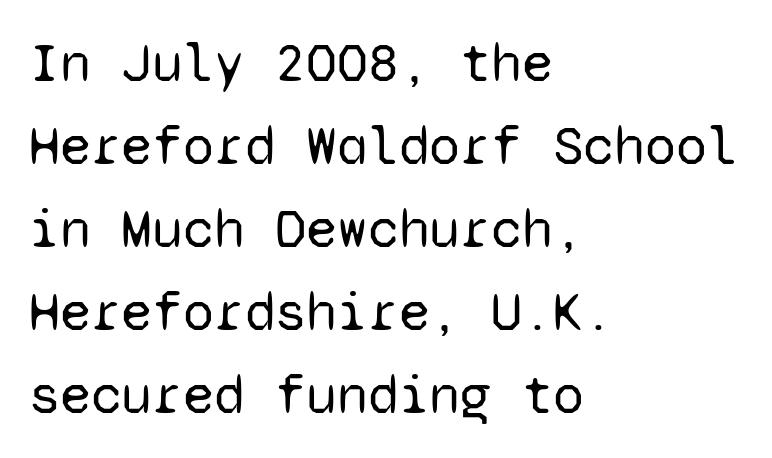
{"serif": "no", "italic": "no", "bold": "no", "weight": "regular", "width": "normal", "stroke_contrast": "low", "x_height": "medium", "monospaced": "yes", "underline": "no", "align": "left", "line_spacing": "normal", "line_spacing_ratio": 1.48, "letter_spacing": "normal", "letter_spacing_em": 0.0, "glyph_px": 56}
